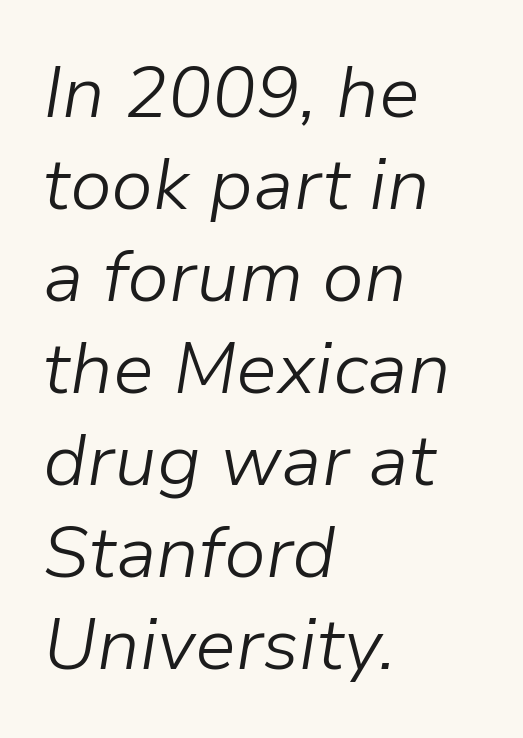
Varying glyph widths throughout — classic text-font behaviour. Beneath every word, the page is bare. Does the leading feel generous? No, just average. A classic flush-left, rag-right setting is used for this passage. Observe the lean: these are italic letterforms. A light-to-regular cut is what we see here.
